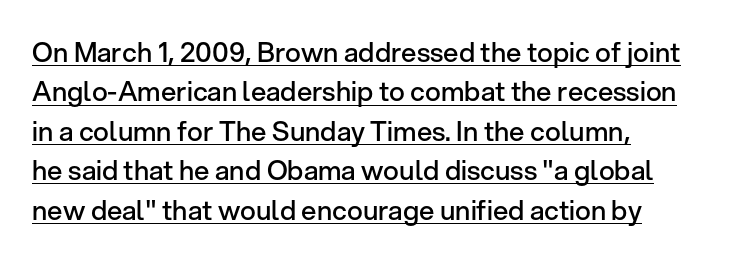
Glyph-to-glyph distance matches everyday printed text. In terms of leading, this rendering sits right in the middle. Italic? Not at all — the glyphs are vertical. Its strokes are somewhat broadened, the hallmark of semibold type. This is underlined copy, the kind a proofreader might mark for attention. Each line starts at the same left margin while the right side varies.
